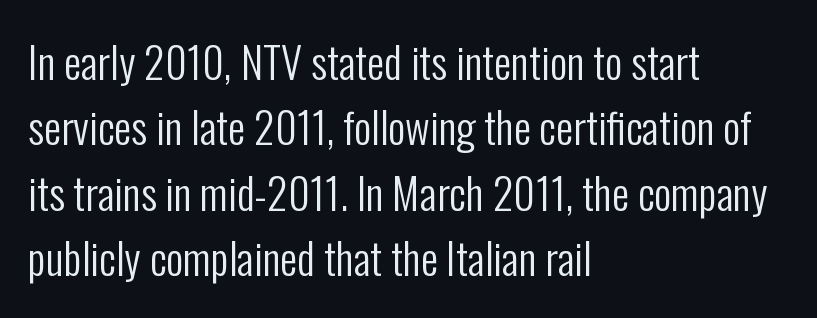
{"serif": "no", "italic": "no", "bold": "no", "weight": "regular", "width": "condensed", "stroke_contrast": "low", "x_height": "medium", "monospaced": "no", "underline": "no", "align": "left", "line_spacing": "normal", "line_spacing_ratio": 1.52, "letter_spacing": "normal", "letter_spacing_em": 0.0, "glyph_px": 43}
